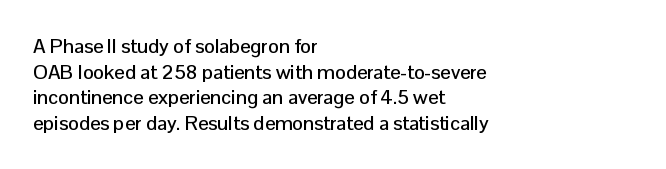
The image shows 20 px text type, upright; set left-aligned, normal line spacing (1.28x), normal letter spacing, not underlined.
